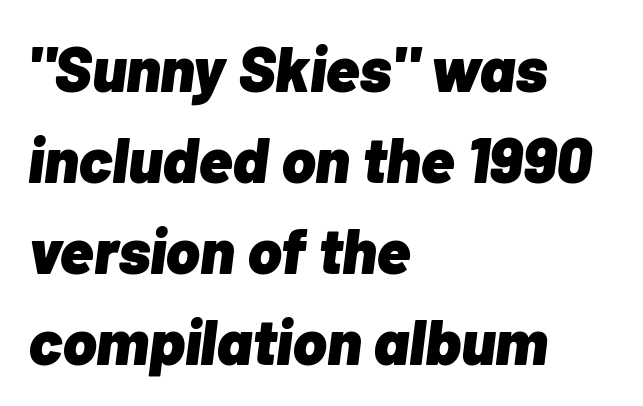
{"italic": "yes", "lean": "right", "slant_degrees": 7, "bold": "yes", "weight": "heavy", "width": "normal", "stroke_contrast": "low", "x_height": "medium", "monospaced": "no", "underline": "no", "align": "left", "line_spacing": "normal", "line_spacing_ratio": 1.42, "letter_spacing": "normal", "letter_spacing_em": 0.0, "glyph_px": 64}
